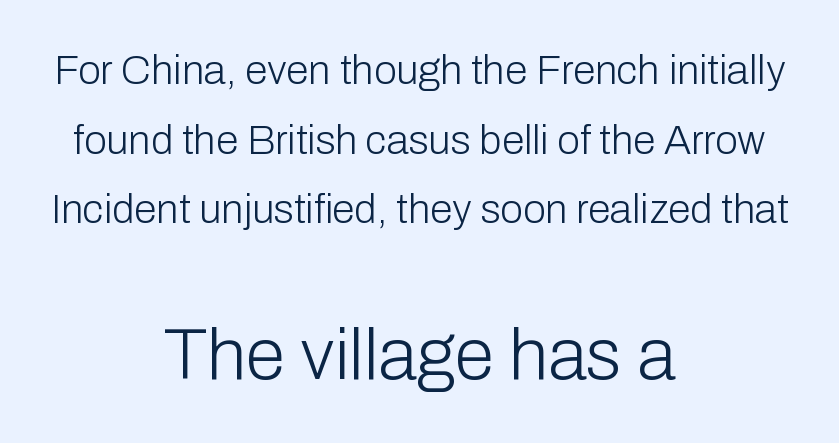
Q: Is the text bold? A: No.
Q: Is the text italic (slanted)? A: No, it is upright.
Q: Is the typeface a serif or a sans-serif typeface? A: Sans-serif.
Q: Is the text underlined? A: No.
Q: How is the paragraph aligned? A: Centered.
Q: Is the spacing between letters normal or unusually wide? A: Normal.
Q: Is the spacing between lines tight, normal or loose? A: Normal.
Q: Which block of text is set in a larger size, the first (top) or the second (bottom)? A: The second (bottom) one.
Q: Width (condensed, normal, or wide)? A: Normal.
Q: Stroke contrast? A: Low.
Q: x-height? A: Medium.
Q: Monospaced? A: No.
